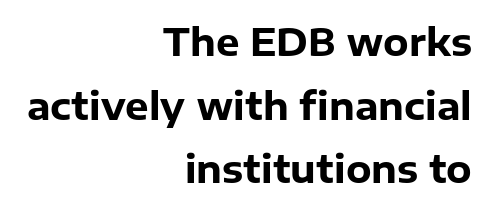
Q: Is the text bold? A: Yes.
Q: Is the text italic (slanted)? A: No, it is upright.
Q: Is the typeface a serif or a sans-serif typeface? A: Sans-serif.
Q: Is the text underlined? A: No.
Q: How is the paragraph aligned? A: Right-aligned.
Q: Is the spacing between letters normal or unusually wide? A: Normal.
Q: Width (condensed, normal, or wide)? A: Normal.
Q: Stroke contrast? A: Low.
Q: x-height? A: Medium.
Q: Monospaced? A: No.
